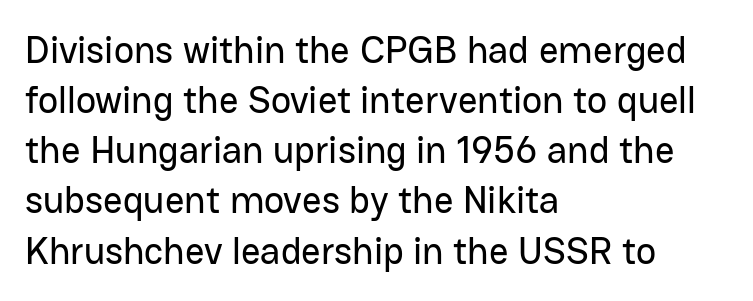
Q: Is the text italic (slanted)? A: No, it is upright.
Q: Is the typeface a serif or a sans-serif typeface? A: Sans-serif.
Q: Is the text underlined? A: No.
Q: How is the paragraph aligned? A: Left-aligned.
Q: Is the spacing between letters normal or unusually wide? A: Normal.
Q: Is the spacing between lines tight, normal or loose? A: Normal.
Q: Width (condensed, normal, or wide)? A: Normal.
Q: Stroke contrast? A: Low.
Q: x-height? A: Medium.
Q: Monospaced? A: No.
